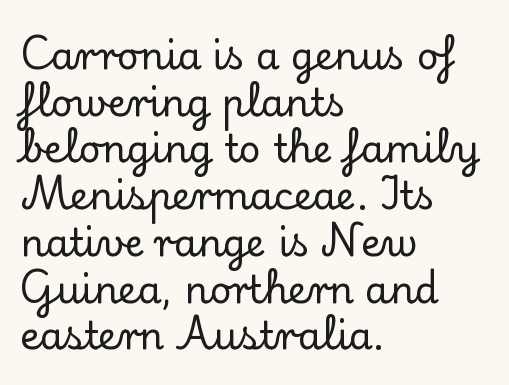
Q: Is the text italic (slanted)? A: No, it is upright.
Q: Is the typeface a serif or a sans-serif typeface? A: Serif.
Q: Is the text underlined? A: No.
Q: How is the paragraph aligned? A: Left-aligned.
Q: Is the spacing between letters normal or unusually wide? A: Normal.
Q: Width (condensed, normal, or wide)? A: Normal.
Q: Stroke contrast? A: Low.
Q: x-height? A: Small.
Q: Monospaced? A: No.
